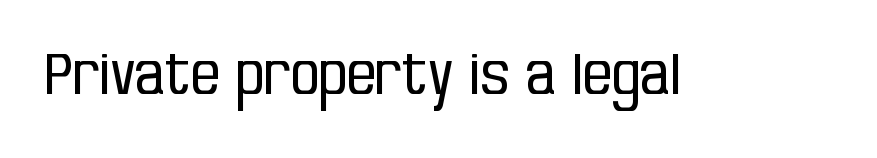
{"serif": "no", "italic": "no", "bold": "no", "weight": "regular", "width": "condensed", "stroke_contrast": "low", "x_height": "large", "monospaced": "no", "underline": "no", "letter_spacing": "normal", "letter_spacing_em": 0.0, "glyph_px": 57}
